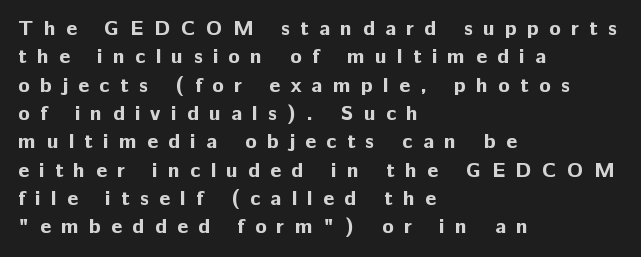
{"italic": "no", "bold": "yes", "underline": "no", "align": "left", "line_spacing": "normal", "line_spacing_ratio": 1.35, "letter_spacing": "wide", "letter_spacing_em": 0.49, "glyph_px": 21}
